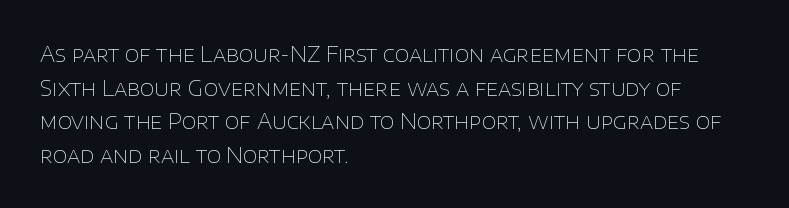
Q: Is the text bold? A: No.
Q: Is the text italic (slanted)? A: No, it is upright.
Q: Is the text underlined? A: No.
Q: How is the paragraph aligned? A: Left-aligned.
Q: Is the spacing between letters normal or unusually wide? A: Normal.
Q: Is the spacing between lines tight, normal or loose? A: Normal.
